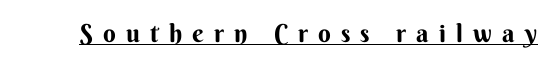
Does the lettering tilt? It doesn't — this is upright. Inter-character spacing is expanded well beyond the font's built-in metrics. The typesetter has applied underlining to the passage shown.
